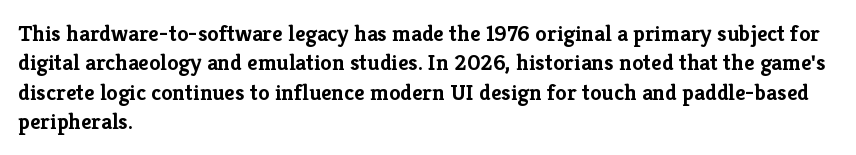
{"italic": "no", "bold": "yes", "underline": "no", "align": "left", "line_spacing": "normal", "line_spacing_ratio": 1.28, "letter_spacing": "normal", "letter_spacing_em": 0.0, "glyph_px": 23}
